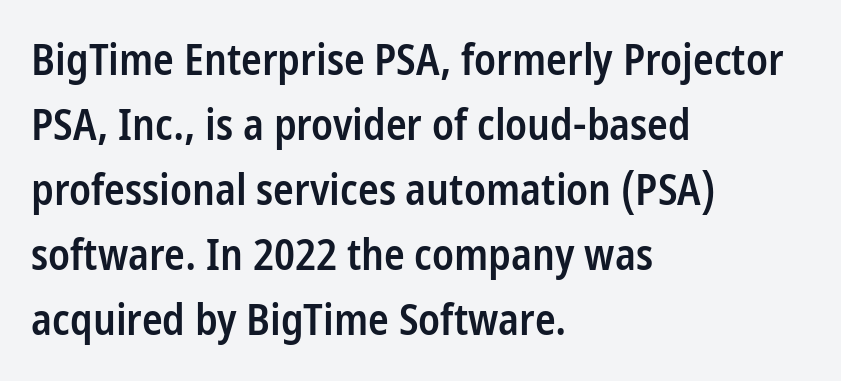
The compositor pushed each line to the left boundary. The rendering shows plain stroke endings on the letterforms — a sans-serif design. The rendering uses a moderate line-height, typical for paragraphs. The space beneath each line is pristine and unruled.
